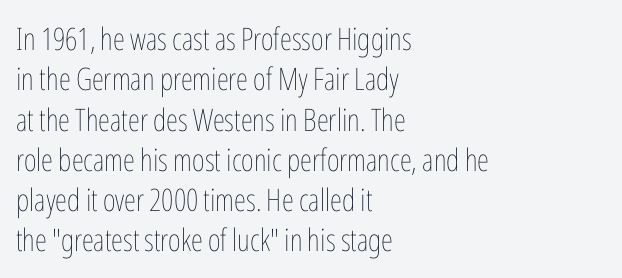
{"italic": "no", "bold": "no", "weight": "thin", "width": "condensed", "stroke_contrast": "low", "x_height": "medium", "monospaced": "no", "underline": "no", "align": "left", "line_spacing": "normal", "line_spacing_ratio": 1.3, "letter_spacing": "normal", "letter_spacing_em": 0.0, "glyph_px": 31}
